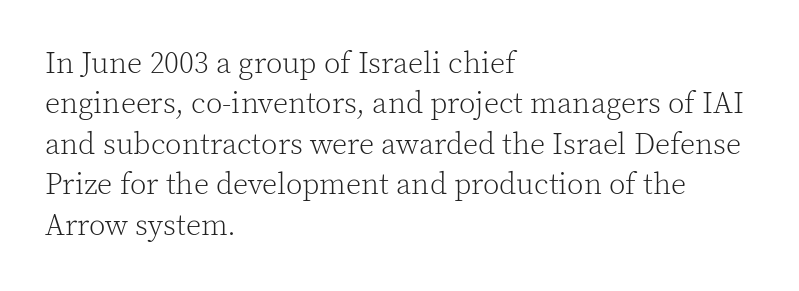
Q: Is the text bold? A: No.
Q: Is the text italic (slanted)? A: No, it is upright.
Q: Is the typeface a serif or a sans-serif typeface? A: Serif.
Q: Is the text underlined? A: No.
Q: How is the paragraph aligned? A: Left-aligned.
Q: Is the spacing between letters normal or unusually wide? A: Normal.
Q: Is the spacing between lines tight, normal or loose? A: Normal.
Q: Width (condensed, normal, or wide)? A: Normal.
Q: x-height? A: Medium.
Q: Monospaced? A: No.
